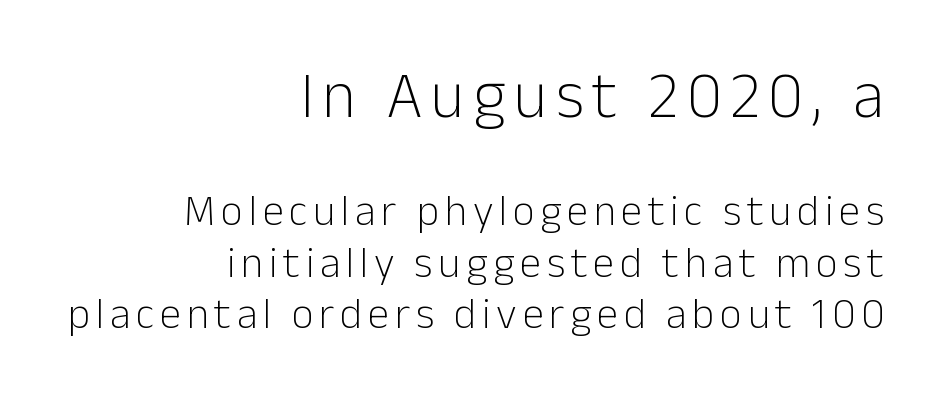
{"serif": "no", "italic": "no", "bold": "no", "weight": "light", "width": "normal", "stroke_contrast": "low", "x_height": "medium", "monospaced": "no", "underline": "no", "align": "right", "line_spacing_ratio": 1.2, "larger_block": "first", "size_ratio": 1.51, "glyph_px": 65}
